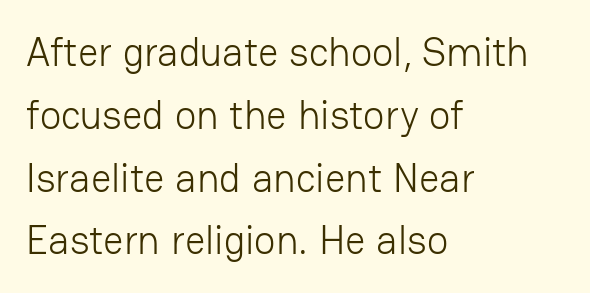
Line spacing here is normal. A clean baseline with only descenders dipping below it. Students, note that the glyphs here touch the page at normal intervals. Heft: none added — not bold. The lettering stays uniformly vertical, giving the passage a roman look.
